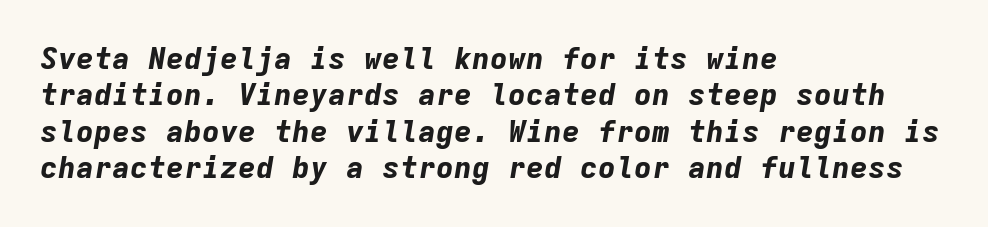
The image shows 30 px bold type, italic (leaning right), monospaced; set left-aligned, line spacing 1.21x, normal letter spacing, not underlined; low stroke contrast and a medium x-height.
